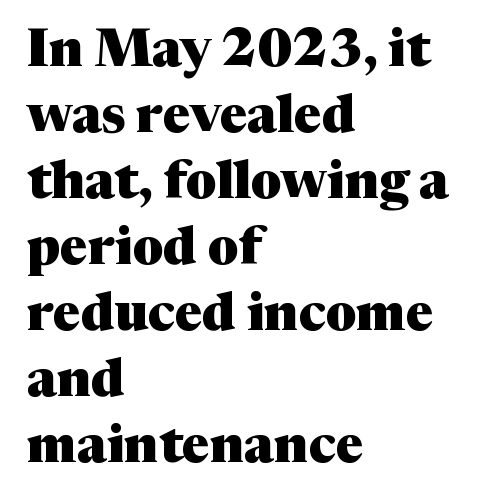
{"serif": "yes", "italic": "no", "bold": "yes", "weight": "heavy", "width": "normal", "stroke_contrast": "medium", "x_height": "medium", "monospaced": "no", "underline": "no", "align": "left", "line_spacing": "normal", "line_spacing_ratio": 1.27, "letter_spacing": "normal", "letter_spacing_em": 0.0, "glyph_px": 52}
